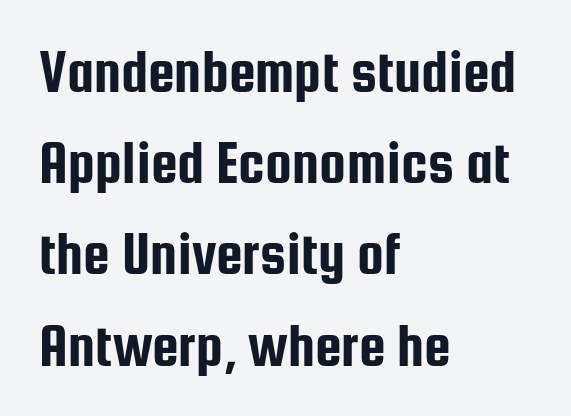
{"serif": "no", "italic": "no", "width": "condensed", "stroke_contrast": "low", "x_height": "medium", "monospaced": "no", "underline": "no", "align": "left", "line_spacing": "normal", "line_spacing_ratio": 1.52, "letter_spacing": "normal", "letter_spacing_em": 0.0, "glyph_px": 60}
